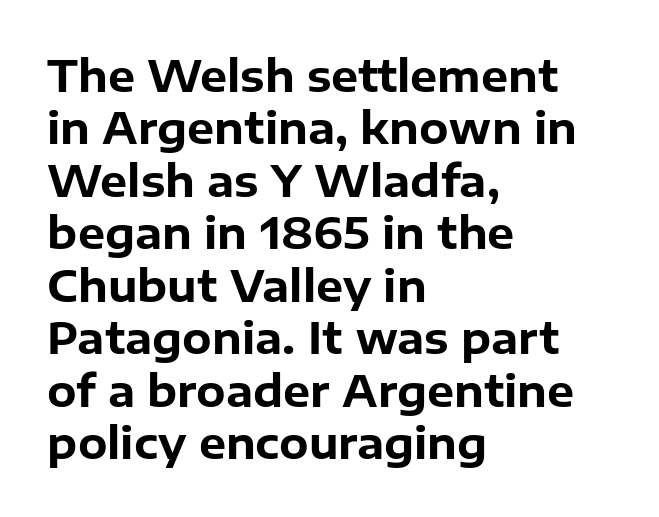
The image shows 43 px bold sans-serif type, upright; set left-aligned, line spacing 1.22x, normal letter spacing, not underlined; low stroke contrast and a medium x-height.
